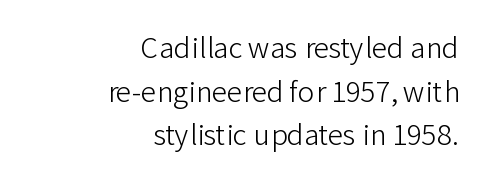
Varying glyph widths throughout — classic text-font behaviour. A sans-serif font was chosen for this passage. Letters rest on an invisible, unmarked baseline. What's the leading like? Ordinary, nothing unusual. The characters are drawn with everyday or finer stroke widths. The letters stand upright; this is a roman face.
